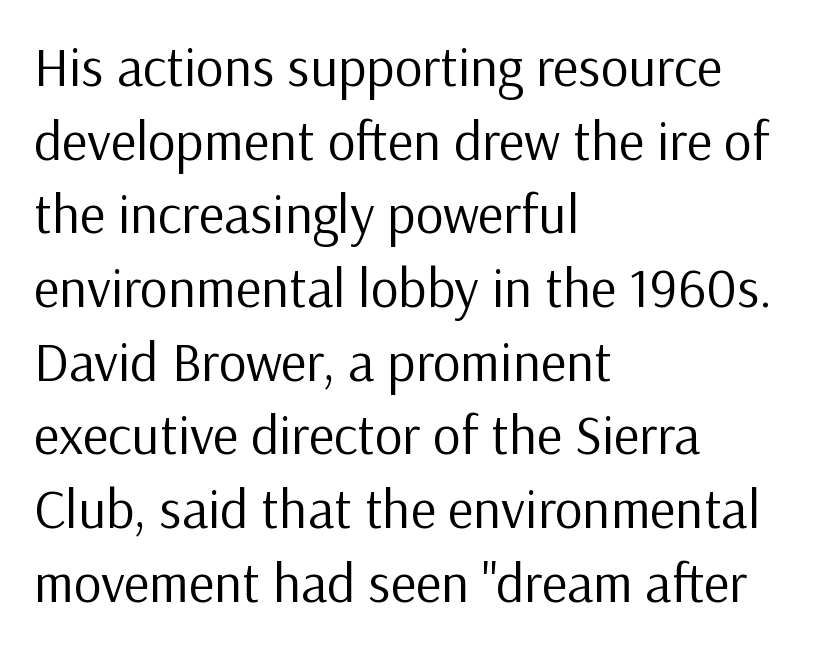
The image shows 55 px regular-weight sans-serif type, upright; set left-aligned, normal line spacing (1.34x), normal letter spacing, not underlined; low stroke contrast and a medium x-height.
